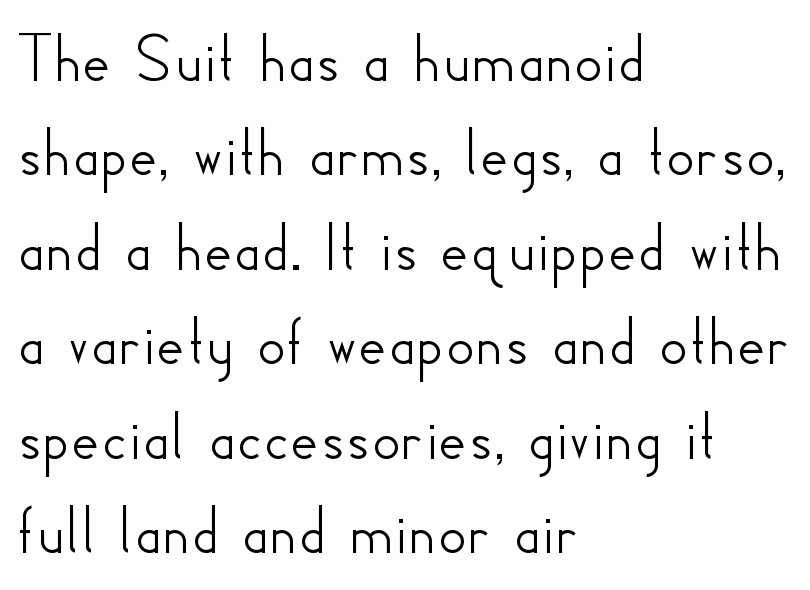
The image shows 70 px sans-serif type, upright; set left-aligned, normal line spacing (1.35x), normal letter spacing, not underlined; low stroke contrast and a small x-height.
